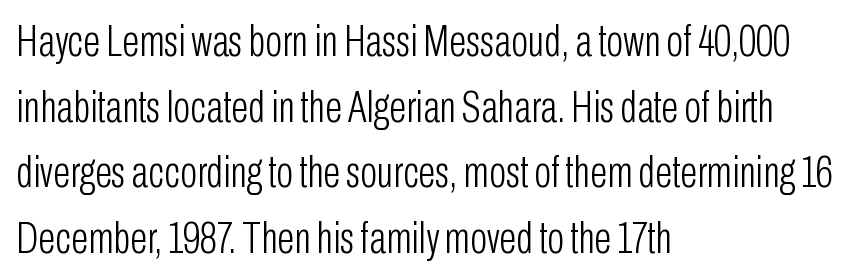
The image shows 45 px light, condensed sans-serif type, upright; set left-aligned, normal line spacing (1.46x), normal letter spacing, not underlined; low stroke contrast and a medium x-height.
